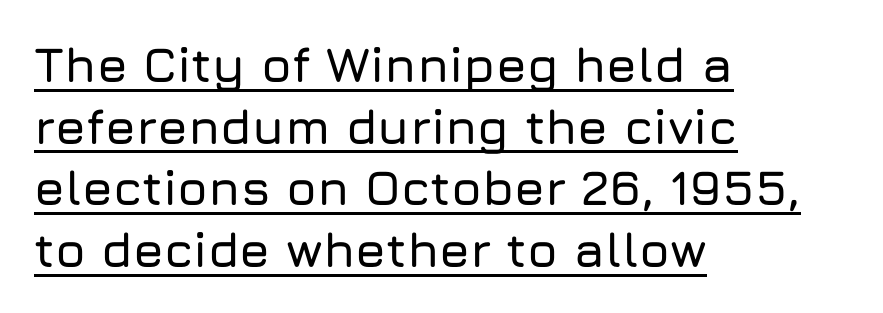
Q: Is the text italic (slanted)? A: No, it is upright.
Q: Is the typeface a serif or a sans-serif typeface? A: Sans-serif.
Q: Is the text underlined? A: Yes.
Q: How is the paragraph aligned? A: Left-aligned.
Q: Is the spacing between letters normal or unusually wide? A: Normal.
Q: Is the spacing between lines tight, normal or loose? A: Normal.
Q: Width (condensed, normal, or wide)? A: Normal.
Q: Stroke contrast? A: Low.
Q: x-height? A: Medium.
Q: Monospaced? A: No.
